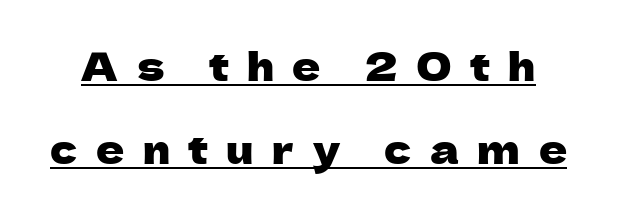
{"serif": "no", "italic": "no", "width": "normal", "stroke_contrast": "low", "x_height": "medium", "monospaced": "no", "underline": "yes", "line_spacing": "loose", "line_spacing_ratio": 2.13, "letter_spacing": "wide", "letter_spacing_em": 0.47, "glyph_px": 39}
